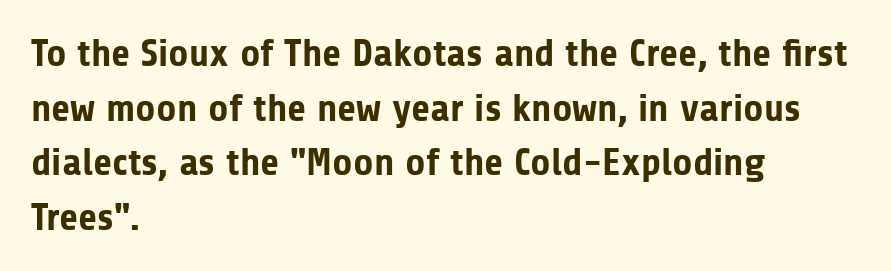
The image shows 39 px bold sans-serif type, upright; set left-aligned, normal line spacing (1.4x), normal letter spacing, not underlined; low stroke contrast and a medium x-height.
